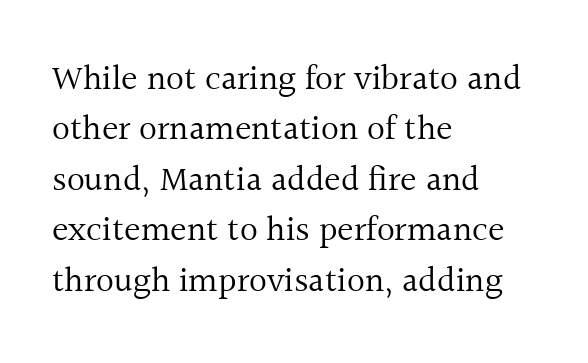
{"serif": "yes", "italic": "no", "bold": "no", "weight": "regular", "width": "normal", "x_height": "medium", "monospaced": "no", "underline": "no", "align": "left", "line_spacing": "normal", "line_spacing_ratio": 1.44, "letter_spacing": "normal", "letter_spacing_em": 0.0, "glyph_px": 35}
